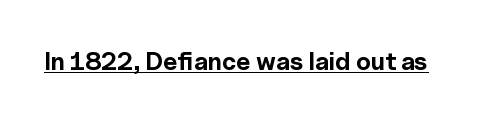
The face used here appears with an underline applied. Nope, not italic — everything's standing straight. This is heavy type, rendered in bold. Nobody touched the tracking dial on this one.
